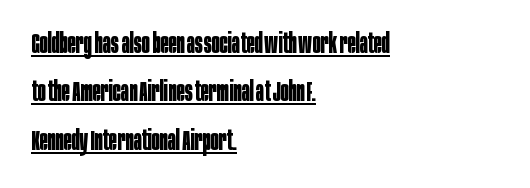
Q: Is the text bold? A: Yes.
Q: Is the text italic (slanted)? A: No, it is upright.
Q: Is the text underlined? A: Yes.
Q: How is the paragraph aligned? A: Left-aligned.
Q: Is the spacing between letters normal or unusually wide? A: Normal.
